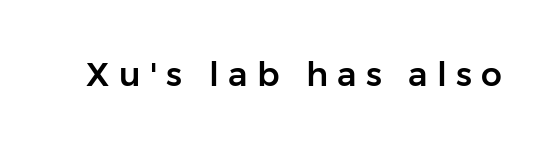
{"serif": "no", "italic": "no", "width": "normal", "stroke_contrast": "low", "x_height": "medium", "monospaced": "no", "underline": "no", "letter_spacing": "wide", "letter_spacing_em": 0.28, "glyph_px": 33}
